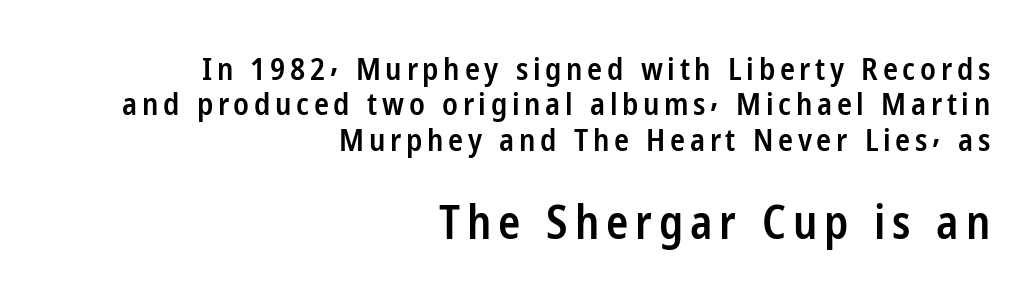
The image shows 46 px semibold, condensed sans-serif type, upright; set right-aligned, tight line spacing (1.14x), not underlined; the second (bottom) block is 1.48x larger; low stroke contrast and a medium x-height.
